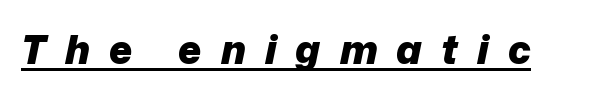
The image shows 39 px heavy type, italic (leaning right); set unusually wide letter spacing (+0.49 em), underlined; low stroke contrast and a medium x-height.
